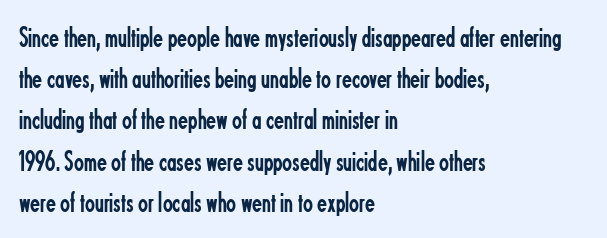
The image shows 29 px regular-weight, condensed sans-serif type, upright; set left-aligned, normal line spacing (1.42x), normal letter spacing, not underlined; low stroke contrast and a small x-height.
